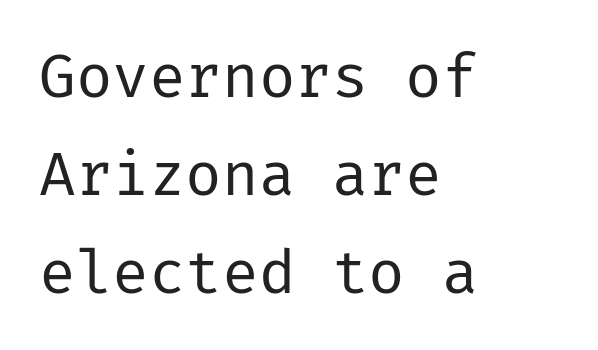
Q: Is the text bold? A: No.
Q: Is the text italic (slanted)? A: No, it is upright.
Q: Is the typeface a serif or a sans-serif typeface? A: Sans-serif.
Q: Is the text underlined? A: No.
Q: How is the paragraph aligned? A: Left-aligned.
Q: Is the spacing between letters normal or unusually wide? A: Normal.
Q: Is the spacing between lines tight, normal or loose? A: Normal.
Q: Width (condensed, normal, or wide)? A: Normal.
Q: Stroke contrast? A: Low.
Q: x-height? A: Medium.
